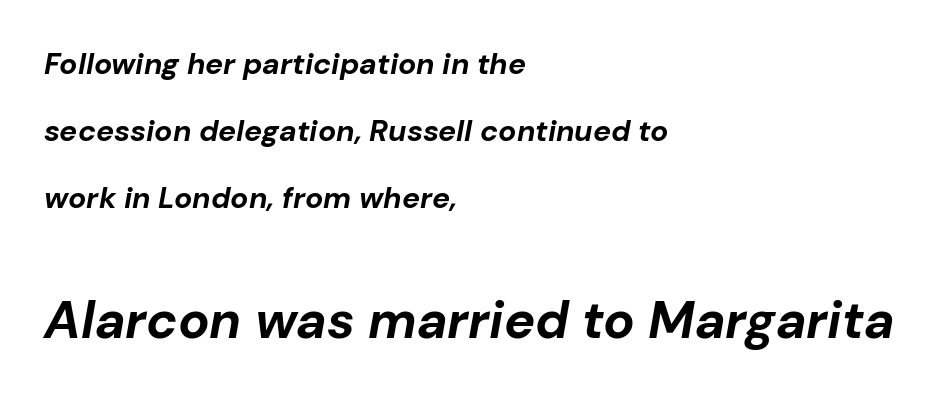
{"italic": "yes", "lean": "right", "slant_degrees": 10, "bold": "yes", "weight": "bold", "width": "normal", "stroke_contrast": "low", "x_height": "medium", "monospaced": "no", "underline": "no", "align": "left", "line_spacing": "loose", "line_spacing_ratio": 2.23, "letter_spacing": "normal", "letter_spacing_em": 0.0, "larger_block": "second", "size_ratio": 1.73, "glyph_px": 52}
